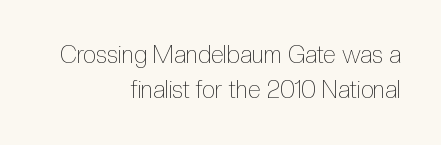
Evenly set lines give the paragraph a standard silhouette. Unlike italic type, these characters show no tilt at all. The paragraph shown leans on its right margin. The letters sit at their default tracking, neither squeezed nor spread. Nothing heavy about these letters — not bold at all. Bare-footed words on every line.
